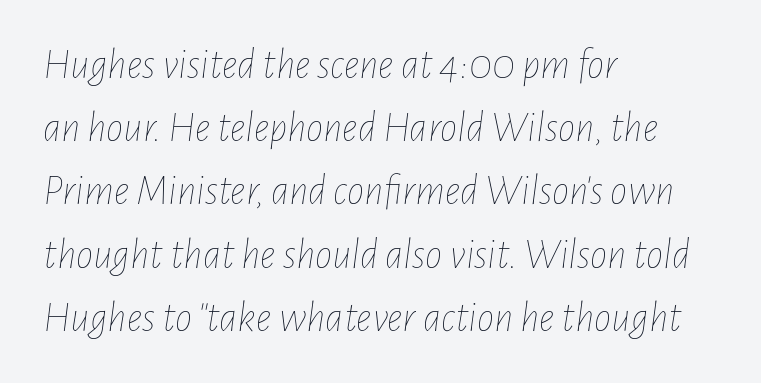
The typeface has the unassuming heft of standard copy or less. This rendering leaves character spacing at its baseline value. Here the designer chose a conventional face with non-uniform glyph widths. Glance below the letters and you will spot only blank space.
